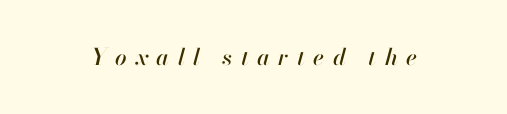
The image shows 23 px text type, italic (leaning right); set unusually wide letter spacing (+0.37 em), not underlined.
